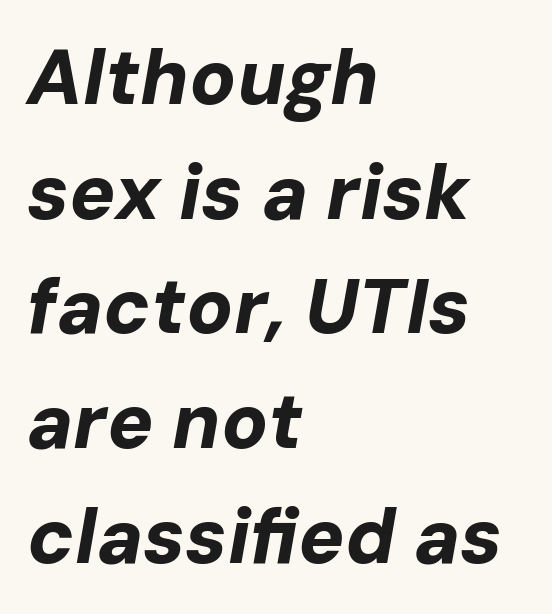
In terms of weight, the rendering is a true, heavy bold. Notice how descenders clear the ascenders below comfortably — that's standard leading. Varying glyph widths throughout — classic text-font behaviour. Leftover space on each line is placed entirely after the last word. The tracking reads as untouched default to a designer's eye. Plain, unruled lines of type.
